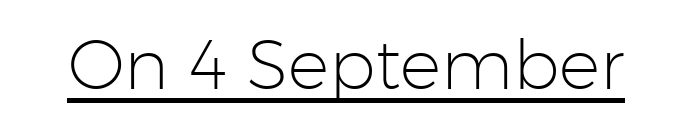
Quick note: underline on. Classification — sans serif. Weight class: somewhere from thin through regular. Note the varied advance widths — an 'i' is clearly narrower than an 'm'.
